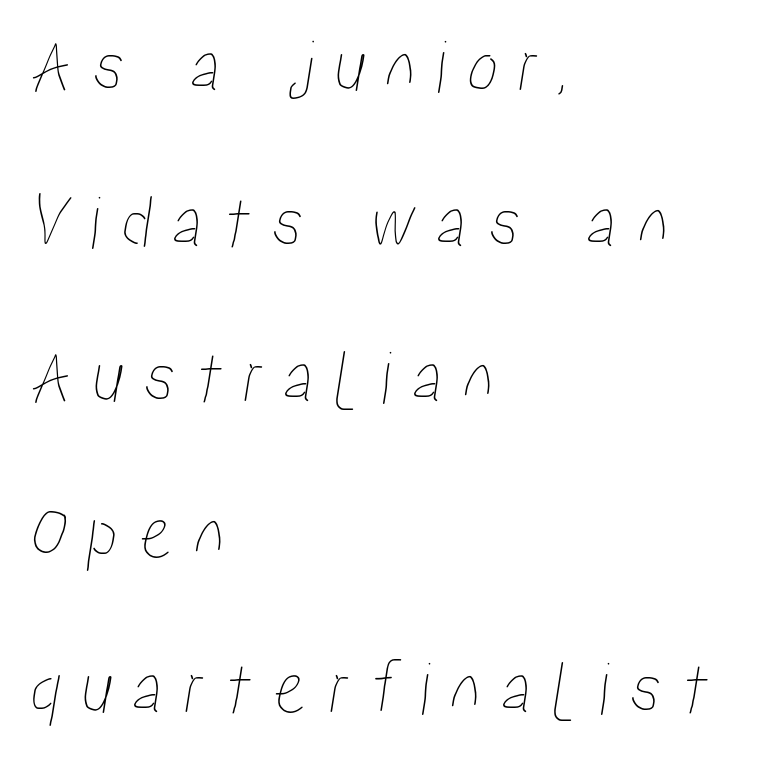
Casual observation: everything's shoved over to the left. Unmarked baselines from the first word to the last. Rows of type keep a wide berth in the vertical direction. Spacing verdict: proportional, widths tailored to each character. The horizontal fit of the characters is loose and conspicuously gappy.
